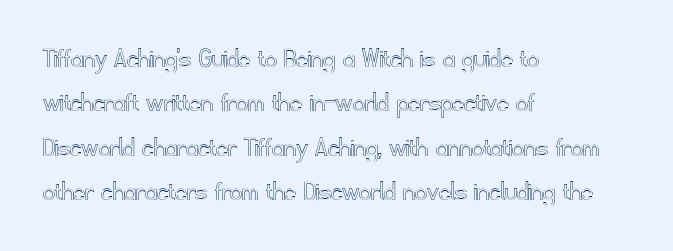
The image shows 29 px text type, upright; set left-aligned, normal line spacing (1.53x), normal letter spacing, not underlined; a small x-height.
